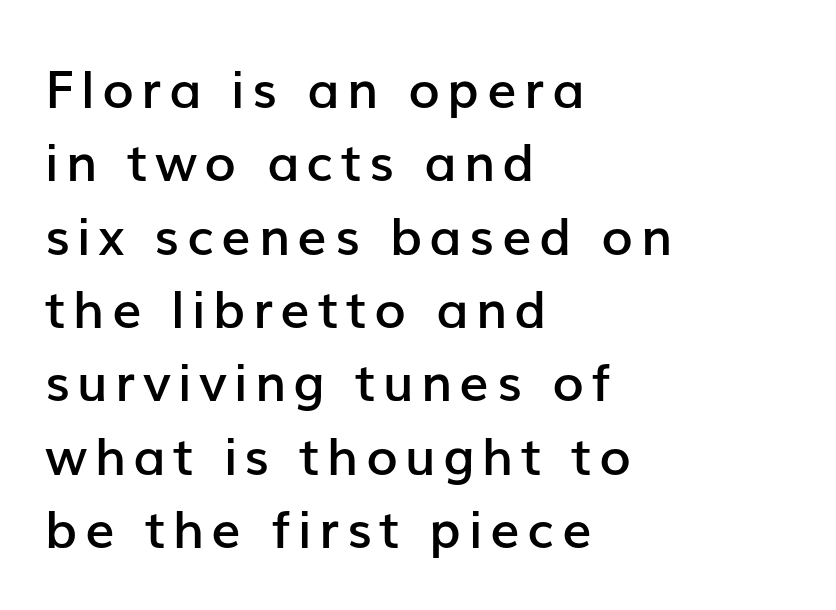
Does the copy run flush right? No — it runs flush left. The face used here is proportionally spaced, like ordinary book or web type. These lines were composed using upright roman letters. Each row of text sits above clean, open space.
